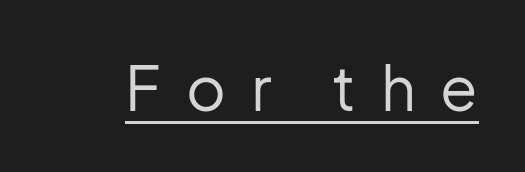
Q: Is the text bold? A: No.
Q: Is the text italic (slanted)? A: No, it is upright.
Q: Is the typeface a serif or a sans-serif typeface? A: Sans-serif.
Q: Is the text underlined? A: Yes.
Q: Is the spacing between letters normal or unusually wide? A: Unusually wide.
Q: Width (condensed, normal, or wide)? A: Normal.
Q: Stroke contrast? A: Low.
Q: x-height? A: Medium.
Q: Monospaced? A: No.
